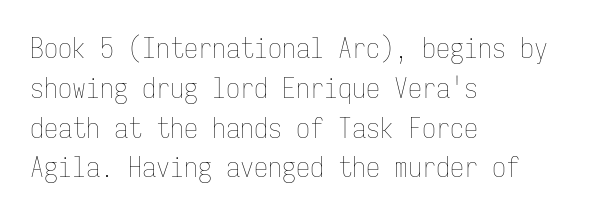
Alignment: flush left. Nobody drew a line under any word here. Letters have the restrained weight of plain body copy at most. Does extra space separate the letters? No, they use regular spacing. The letters march in equal steps, a hallmark of fixed-pitch type.
